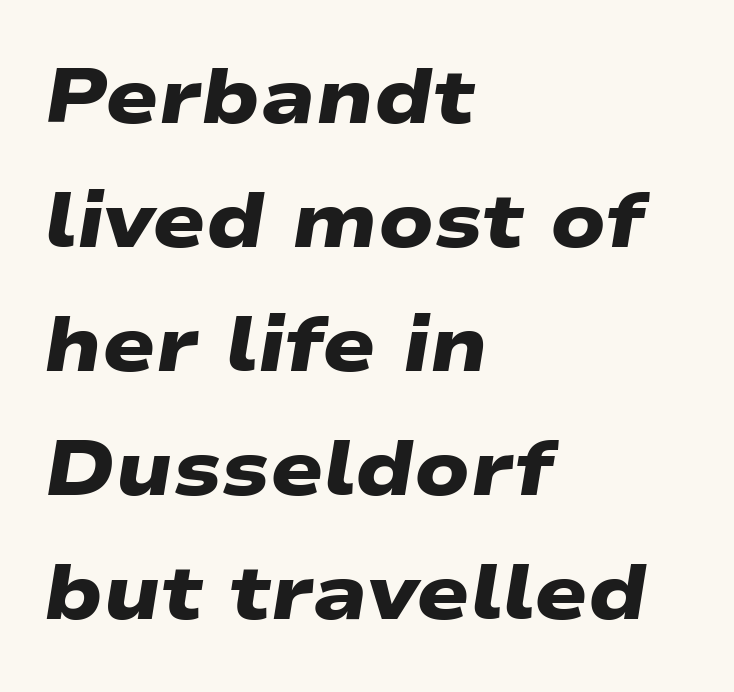
Nothing unusual about the tracking: characters are spaced as the font intends. If you measured baseline to baseline, you'd find a middling distance. Letterform terminals end flat and unadorned throughout the passage. The baseline area is clear. Left-aligned paragraph, ragged on the right.
